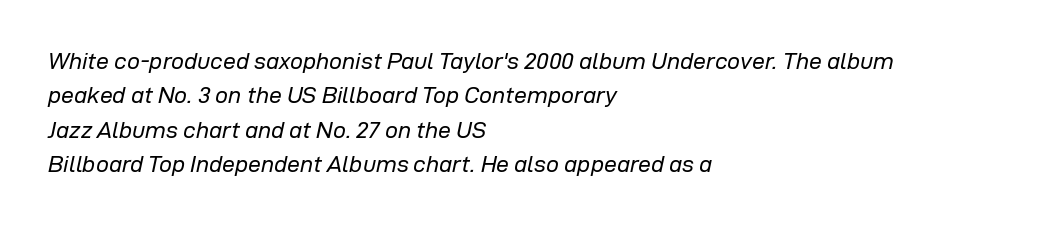
{"italic": "yes", "lean": "right", "slant_degrees": 12, "bold": "no", "underline": "no", "align": "left", "line_spacing": "normal", "line_spacing_ratio": 1.49, "letter_spacing": "normal", "letter_spacing_em": 0.0, "glyph_px": 23}
